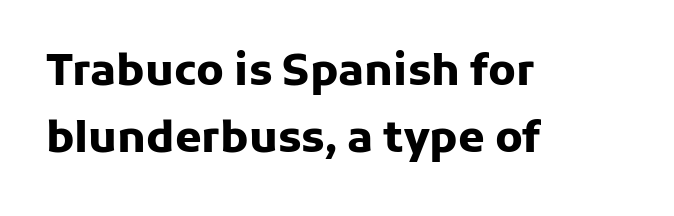
{"serif": "no", "italic": "no", "bold": "yes", "weight": "heavy", "width": "normal", "stroke_contrast": "low", "x_height": "medium", "monospaced": "no", "underline": "no", "align": "left", "line_spacing": "normal", "line_spacing_ratio": 1.55, "letter_spacing": "normal", "letter_spacing_em": 0.0, "glyph_px": 43}
